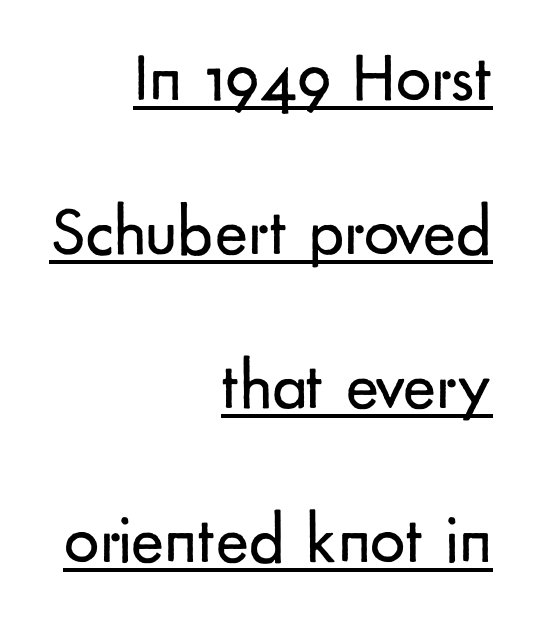
Q: Is the text bold? A: No.
Q: Is the text italic (slanted)? A: No, it is upright.
Q: Is the typeface a serif or a sans-serif typeface? A: Sans-serif.
Q: Is the text underlined? A: Yes.
Q: How is the paragraph aligned? A: Right-aligned.
Q: Is the spacing between letters normal or unusually wide? A: Normal.
Q: Is the spacing between lines tight, normal or loose? A: Loose.
Q: Width (condensed, normal, or wide)? A: Normal.
Q: Stroke contrast? A: Low.
Q: x-height? A: Small.
Q: Monospaced? A: No.
